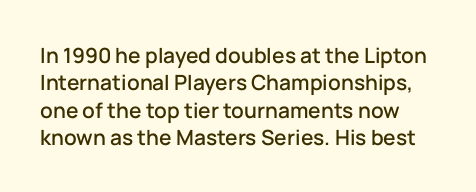
{"italic": "no", "underline": "no", "line_spacing": "normal", "line_spacing_ratio": 1.3, "letter_spacing": "normal", "letter_spacing_em": 0.0, "glyph_px": 21}
